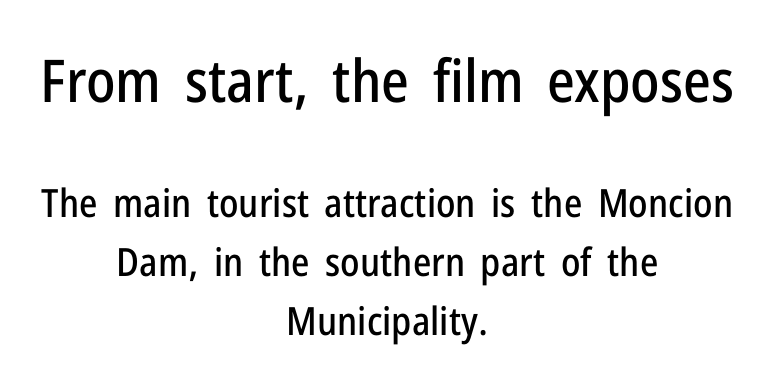
Q: Is the text italic (slanted)? A: No, it is upright.
Q: Is the typeface a serif or a sans-serif typeface? A: Sans-serif.
Q: Is the text underlined? A: No.
Q: How is the paragraph aligned? A: Centered.
Q: Is the spacing between letters normal or unusually wide? A: Normal.
Q: Is the spacing between lines tight, normal or loose? A: Normal.
Q: Which block of text is set in a larger size, the first (top) or the second (bottom)? A: The first (top) one.
Q: Width (condensed, normal, or wide)? A: Condensed.
Q: Stroke contrast? A: Low.
Q: x-height? A: Medium.
Q: Monospaced? A: No.
